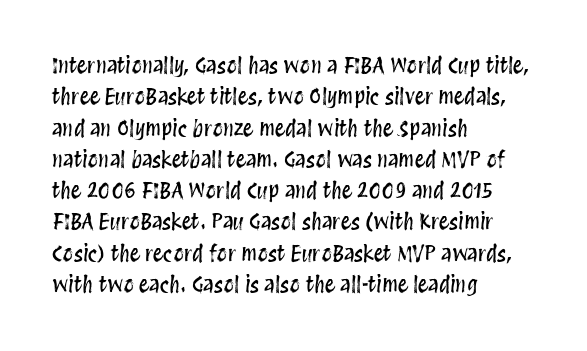
Q: Is the text italic (slanted)? A: No, it is upright.
Q: Is the text underlined? A: No.
Q: How is the paragraph aligned? A: Left-aligned.
Q: Is the spacing between letters normal or unusually wide? A: Normal.
Q: Is the spacing between lines tight, normal or loose? A: Normal.
